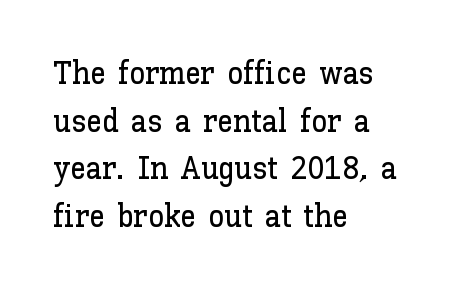
{"italic": "no", "width": "normal", "stroke_contrast": "low", "x_height": "medium", "monospaced": "no", "underline": "no", "align": "left", "line_spacing": "normal", "line_spacing_ratio": 1.49, "letter_spacing": "normal", "letter_spacing_em": 0.0, "glyph_px": 32}
